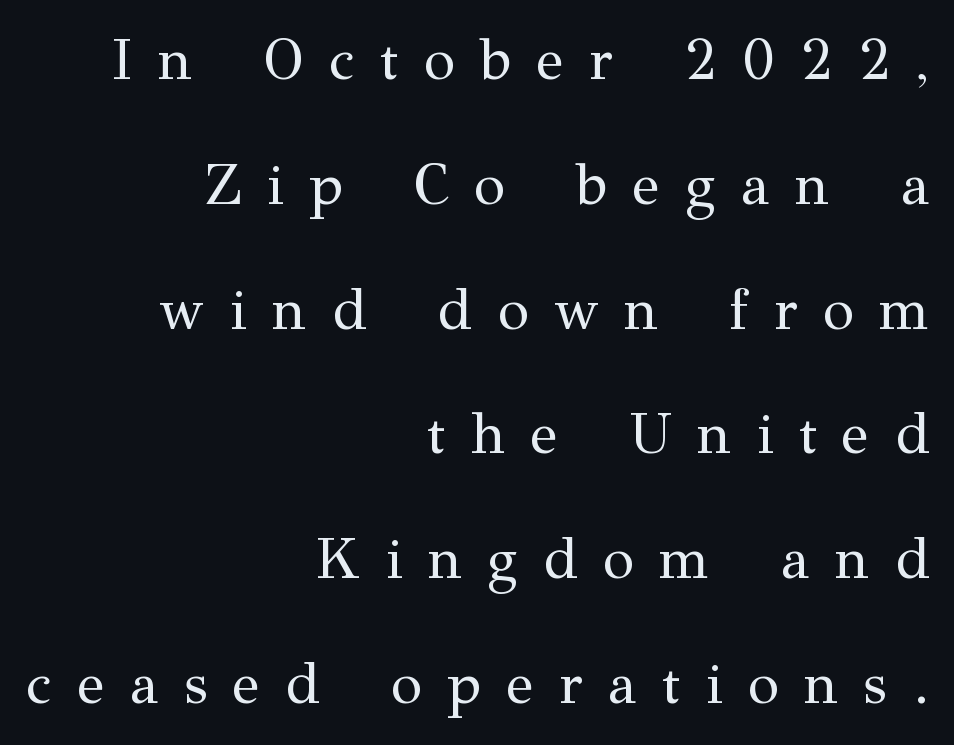
Q: Is the text bold? A: No.
Q: Is the text italic (slanted)? A: No, it is upright.
Q: Is the typeface a serif or a sans-serif typeface? A: Serif.
Q: Is the text underlined? A: No.
Q: How is the paragraph aligned? A: Right-aligned.
Q: Is the spacing between letters normal or unusually wide? A: Unusually wide.
Q: Is the spacing between lines tight, normal or loose? A: Loose.
Q: Width (condensed, normal, or wide)? A: Normal.
Q: Stroke contrast? A: Medium.
Q: x-height? A: Medium.
Q: Monospaced? A: No.
